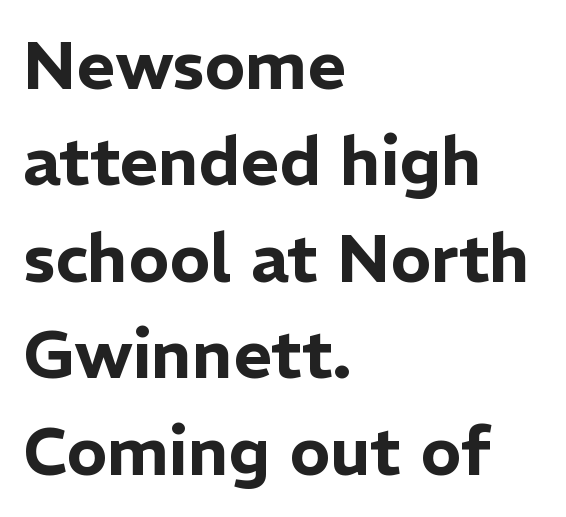
Horizontal bands of white between lines are of average thickness. The letters advance in unequal steps, a hallmark of proportional type. Between one letter and the next there's only the usual sliver of space. The setting favours the left margin, as ordinary paragraphs usually do.
